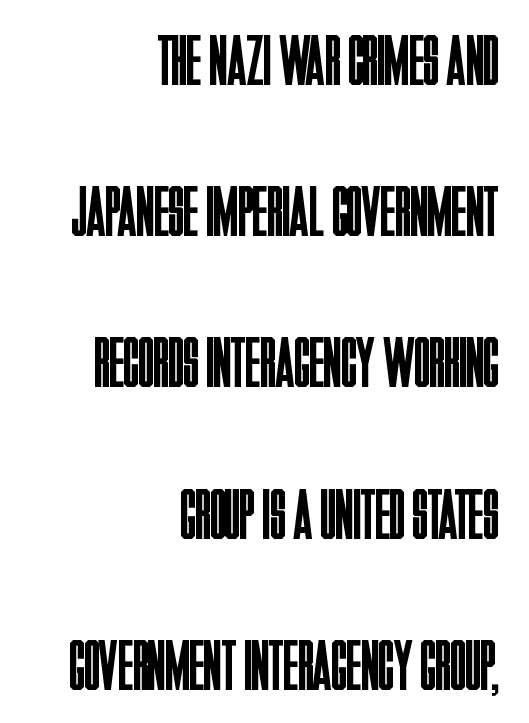
The image shows 71 px regular-weight, condensed sans-serif type, upright; set right-aligned, loose line spacing (2.13x), normal letter spacing, not underlined; low stroke contrast and a large x-height.
